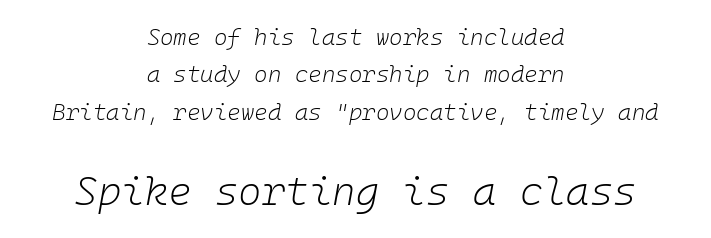
Q: Is the text bold? A: No.
Q: Is the text italic (slanted)? A: Yes, it leans right by about 10 degrees.
Q: Is the text underlined? A: No.
Q: How is the paragraph aligned? A: Centered.
Q: Is the spacing between letters normal or unusually wide? A: Normal.
Q: Is the spacing between lines tight, normal or loose? A: Normal.
Q: Which block of text is set in a larger size, the first (top) or the second (bottom)? A: The second (bottom) one.
Q: Width (condensed, normal, or wide)? A: Normal.
Q: Stroke contrast? A: Low.
Q: x-height? A: Medium.
Q: Monospaced? A: Yes.
